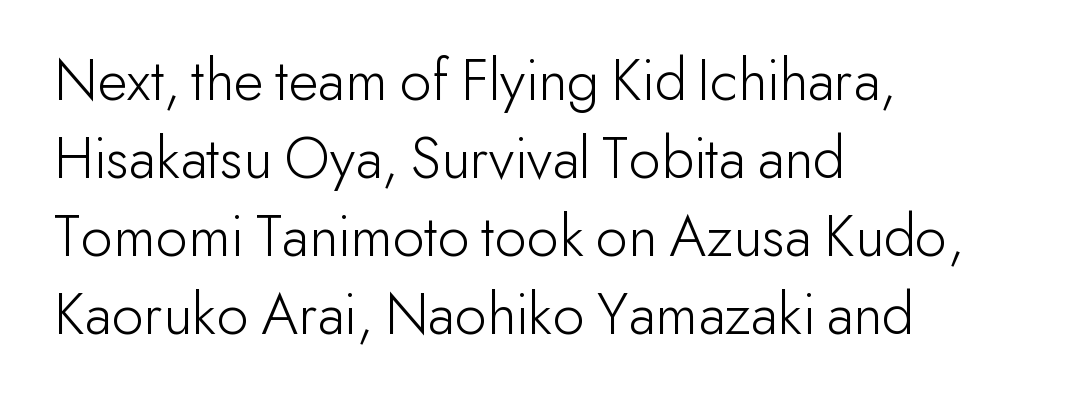
Q: Is the text bold? A: No.
Q: Is the text italic (slanted)? A: No, it is upright.
Q: Is the typeface a serif or a sans-serif typeface? A: Sans-serif.
Q: Is the text underlined? A: No.
Q: How is the paragraph aligned? A: Left-aligned.
Q: Is the spacing between letters normal or unusually wide? A: Normal.
Q: Is the spacing between lines tight, normal or loose? A: Normal.
Q: Width (condensed, normal, or wide)? A: Normal.
Q: Stroke contrast? A: Low.
Q: x-height? A: Small.
Q: Monospaced? A: No.
